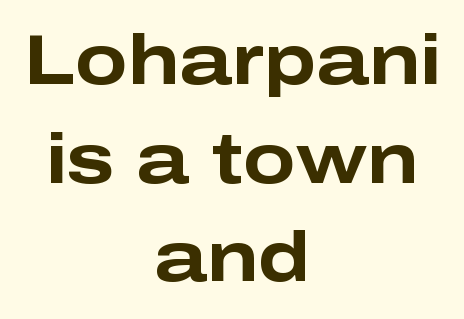
{"serif": "no", "italic": "no", "bold": "yes", "weight": "bold", "width": "wide", "stroke_contrast": "low", "x_height": "medium", "monospaced": "no", "underline": "no", "align": "center", "line_spacing": "normal", "line_spacing_ratio": 1.41, "letter_spacing": "normal", "letter_spacing_em": 0.0, "glyph_px": 70}
